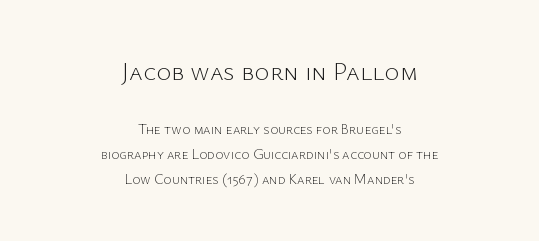
Q: Is the text bold? A: No.
Q: Is the text italic (slanted)? A: No, it is upright.
Q: Is the text underlined? A: No.
Q: How is the paragraph aligned? A: Centered.
Q: Is the spacing between letters normal or unusually wide? A: Normal.
Q: Which block of text is set in a larger size, the first (top) or the second (bottom)? A: The first (top) one.
